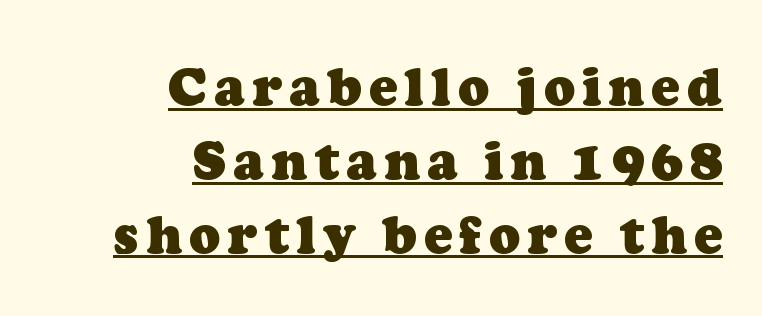
You'd pick this weight for a headline — it's a proper bold. A baseline rule has been typeset under these characters. Examine the stroke ends and you'll spot serifs. Is the block centered? No — it sits flush against the right margin. Students, observe: this is what conventionally led text looks like.
